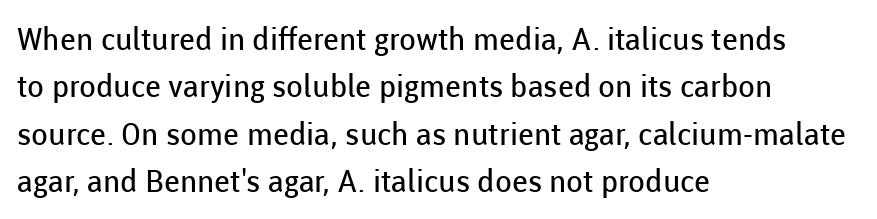
The image shows 31 px regular-weight sans-serif type, upright; set left-aligned, normal line spacing (1.53x), normal letter spacing, not underlined; low stroke contrast and a medium x-height.
